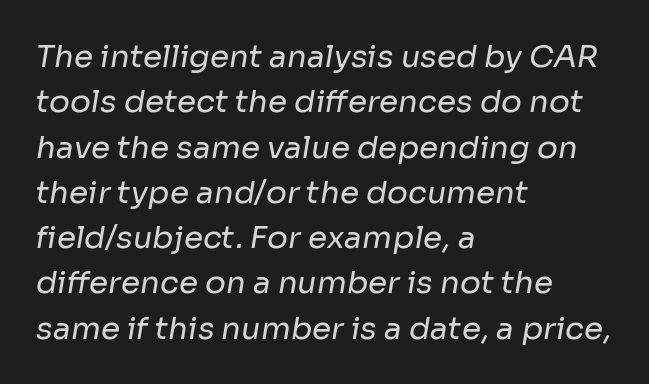
Q: Is the text bold? A: No.
Q: Is the typeface a serif or a sans-serif typeface? A: Sans-serif.
Q: Is the text underlined? A: No.
Q: How is the paragraph aligned? A: Left-aligned.
Q: Is the spacing between letters normal or unusually wide? A: Normal.
Q: Is the spacing between lines tight, normal or loose? A: Normal.
Q: Width (condensed, normal, or wide)? A: Normal.
Q: Stroke contrast? A: Low.
Q: x-height? A: Medium.
Q: Monospaced? A: No.
